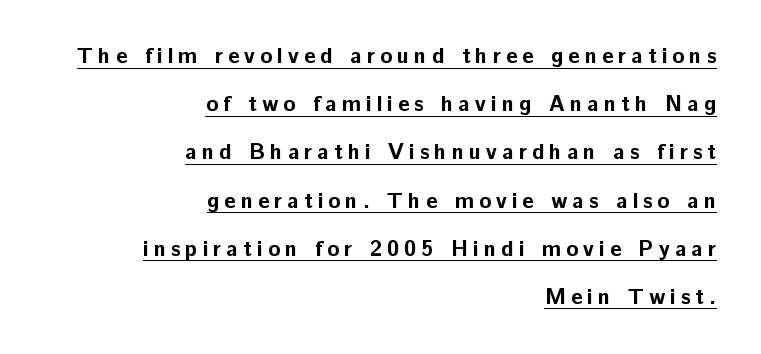
The face used here appears with an underline applied. The characters look thick and weighty, a clear bold. Students, observe: this is what heavily led, spacious text looks like. The lines are quadded right. Posture: straight, roman, zero tilt.
